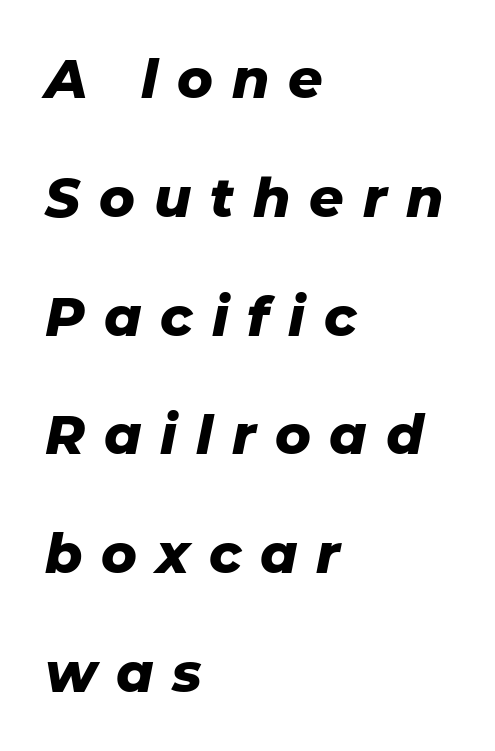
Q: Is the text bold? A: Yes.
Q: Is the text italic (slanted)? A: Yes, it leans right by about 11 degrees.
Q: Is the text underlined? A: No.
Q: How is the paragraph aligned? A: Left-aligned.
Q: Is the spacing between letters normal or unusually wide? A: Unusually wide.
Q: Is the spacing between lines tight, normal or loose? A: Loose.
Q: Width (condensed, normal, or wide)? A: Normal.
Q: Stroke contrast? A: Low.
Q: x-height? A: Medium.
Q: Monospaced? A: No.
